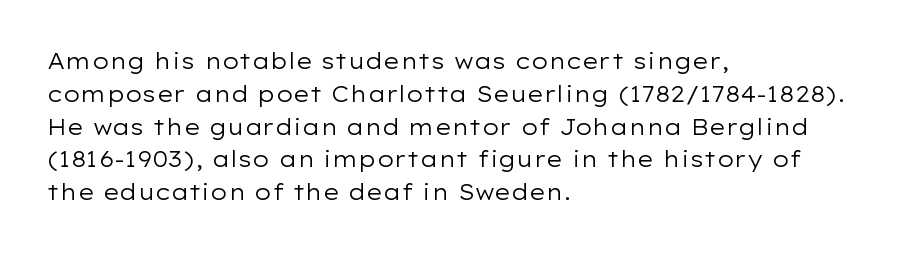
Descender tails drop into unmarked territory. Vertically, the passage feels balanced, rows spaced as you'd expect. The typesetter chose a ragged-right arrangement here. The typography opts for an upright posture over an oblique one. The rendering keeps characters at their native spacing. Stroke mass is kept to a normal reading level or below.
